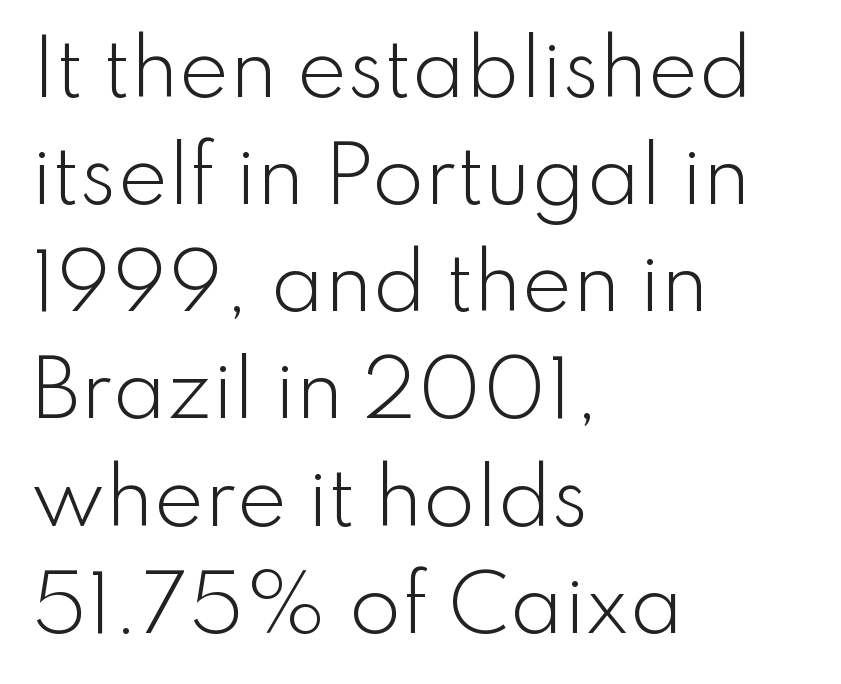
Each word holds together tightly as a unit, with standard inter-letter gaps. One glance says typical: line gaps are just what's usual. The face looks like a standard text weight, possibly lighter. The zone under the glyphs is completely vacant. Notice how the passage keeps a crisp vertical edge on the left only. The face used here is proportionally spaced, like ordinary book or web type.
